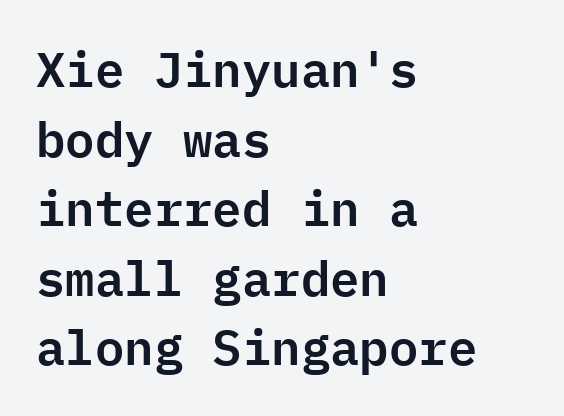
The image shows 49 px sans-serif type, upright, monospaced; set left-aligned, normal line spacing (1.42x), normal letter spacing, not underlined; low stroke contrast and a medium x-height.
